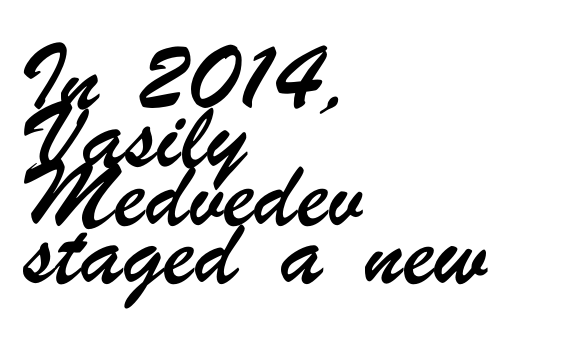
The image shows 42 px condensed sans-serif type; set left-aligned, normal line spacing (1.38x), normal letter spacing, not underlined; low stroke contrast and a small x-height.
